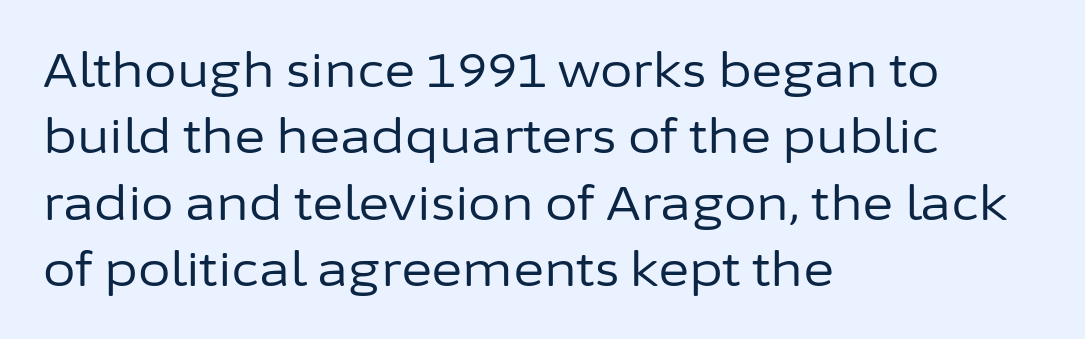
{"serif": "no", "italic": "no", "bold": "no", "weight": "regular", "width": "normal", "stroke_contrast": "low", "x_height": "medium", "monospaced": "no", "underline": "no", "align": "left", "line_spacing": "normal", "line_spacing_ratio": 1.41, "letter_spacing": "normal", "letter_spacing_em": 0.0, "glyph_px": 47}
